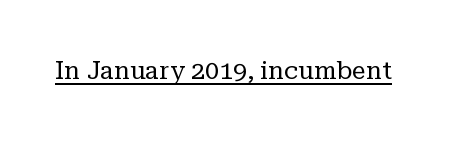
{"italic": "no", "bold": "no", "underline": "yes", "letter_spacing": "normal", "letter_spacing_em": 0.0, "glyph_px": 25}
